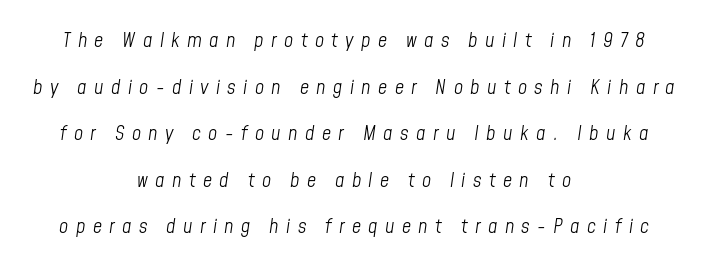
{"italic": "yes", "lean": "right", "slant_degrees": 8, "bold": "no", "underline": "no", "align": "center", "line_spacing": "loose", "line_spacing_ratio": 2.33, "letter_spacing": "wide", "letter_spacing_em": 0.37, "glyph_px": 20}
